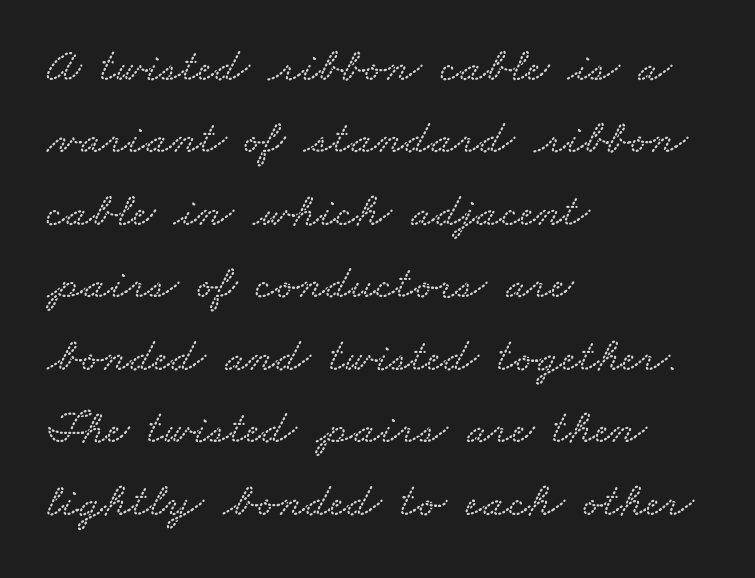
Q: Is the text underlined? A: No.
Q: How is the paragraph aligned? A: Left-aligned.
Q: Is the spacing between letters normal or unusually wide? A: Normal.
Q: Is the spacing between lines tight, normal or loose? A: Normal.
Q: Width (condensed, normal, or wide)? A: Wide.
Q: Stroke contrast? A: Low.
Q: x-height? A: Small.
Q: Monospaced? A: No.
